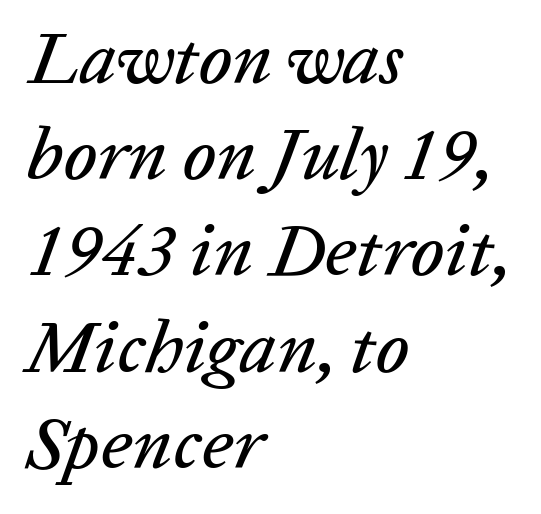
The image shows 74 px text type, italic (leaning right); set left-aligned, normal line spacing (1.3x), normal letter spacing, not underlined; low stroke contrast and a medium x-height.
